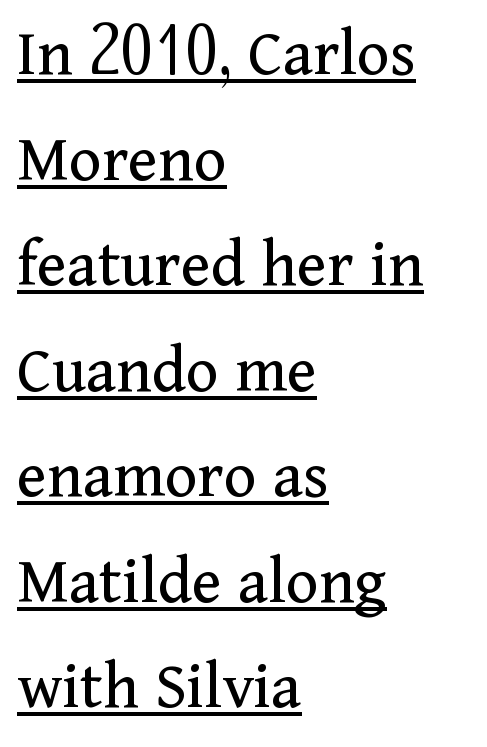
{"serif": "yes", "italic": "no", "bold": "no", "weight": "regular", "width": "normal", "stroke_contrast": "medium", "x_height": "medium", "monospaced": "no", "underline": "yes", "align": "left", "line_spacing": "normal", "line_spacing_ratio": 1.53, "letter_spacing": "normal", "letter_spacing_em": 0.0, "glyph_px": 69}
